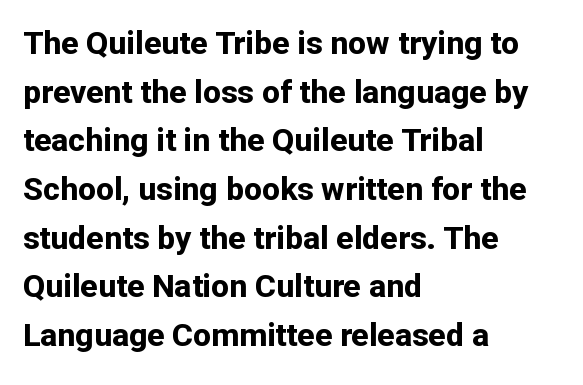
The image shows 32 px bold sans-serif type, upright; set left-aligned, normal line spacing (1.52x), normal letter spacing, not underlined; low stroke contrast and a medium x-height.
